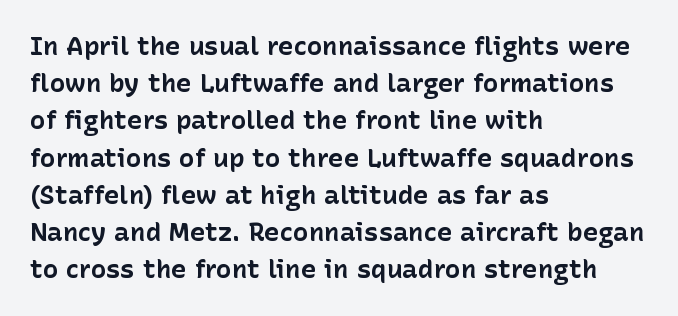
The image shows 26 px bold type, upright; set left-aligned, normal line spacing (1.43x), normal letter spacing, not underlined.
